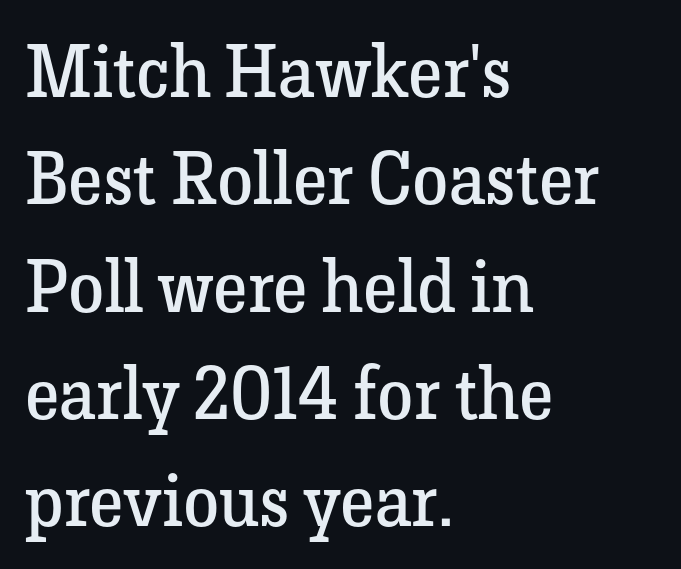
The letters advance in unequal steps, a hallmark of proportional type. Every stem runs plumb, perpendicular to the baseline. Descender tails drop into unmarked territory. Look at the tracking — it's just the regular setting, nothing added. To sum up the face: it has serifs.
